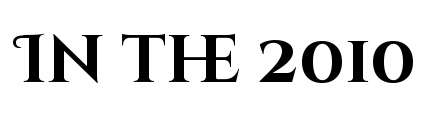
The image shows 67 px bold sans-serif type, upright; set normal letter spacing, not underlined; high stroke contrast and a large x-height.
